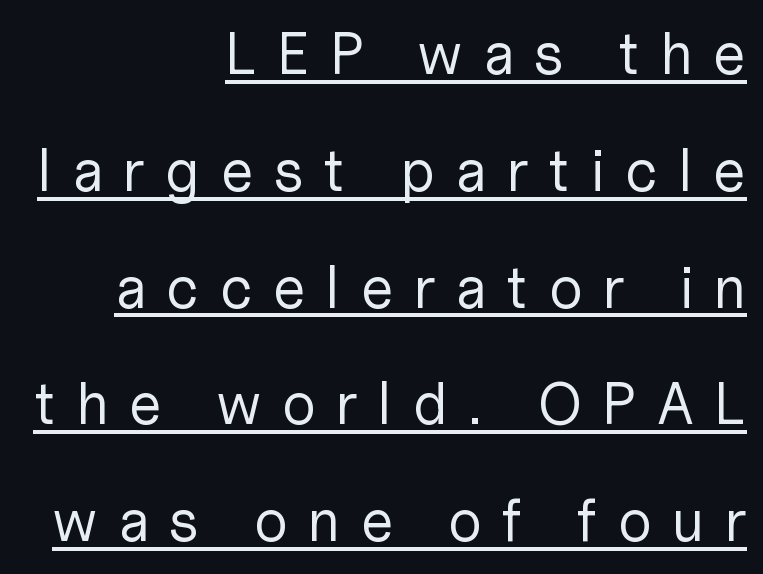
The image shows 59 px regular-weight sans-serif type, upright; set right-aligned, loose line spacing (1.98x), unusually wide letter spacing (+0.33 em), underlined; low stroke contrast and a medium x-height.
